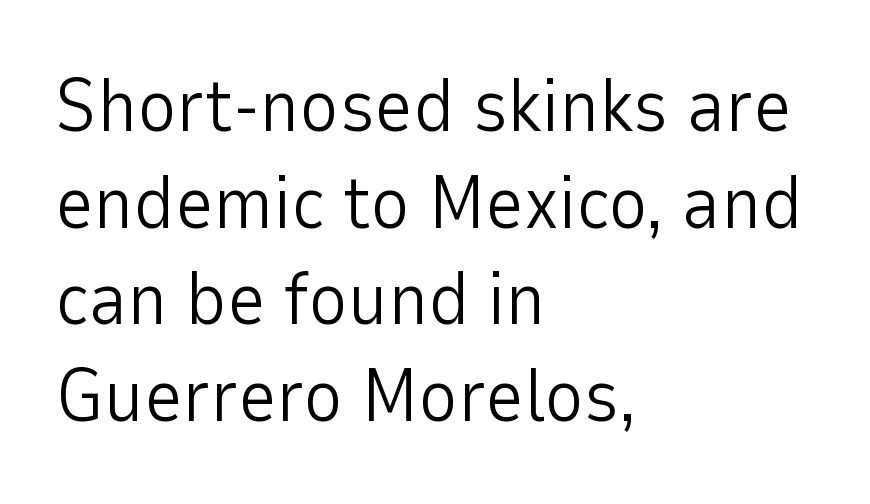
The image shows 75 px light sans-serif type, upright; set left-aligned, normal line spacing (1.29x), normal letter spacing, not underlined; low stroke contrast and a medium x-height.
